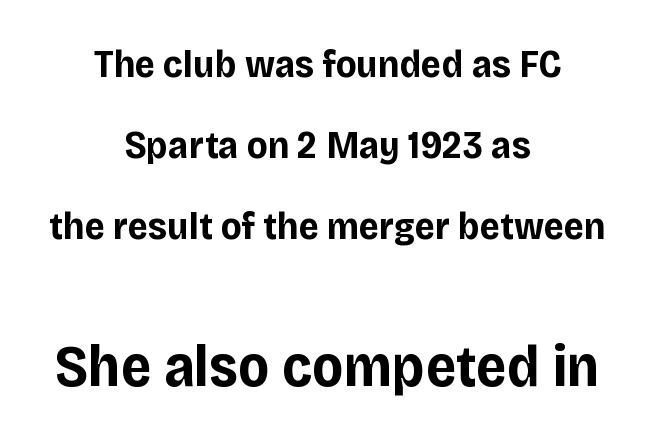
A typesetter would call this proportional, since set widths differ per character. These lines carry a lot of weight — the face is fully bold. Line spacing here is loose. This sample uses a sans-serif face. Caption: upper text group reduced, lower text group enlarged. One-word summary of the alignment: center.
